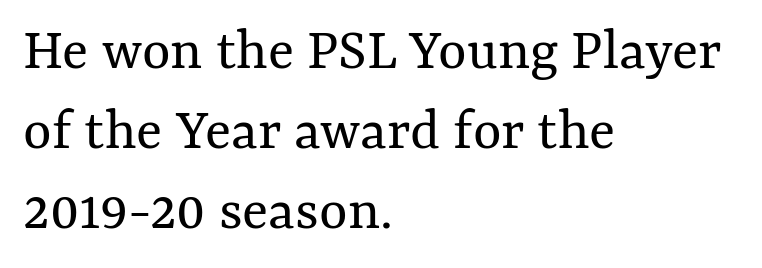
{"italic": "no", "bold": "no", "weight": "regular", "width": "normal", "stroke_contrast": "medium", "x_height": "medium", "monospaced": "no", "underline": "no", "align": "left", "line_spacing": "normal", "line_spacing_ratio": 1.31, "letter_spacing": "normal", "letter_spacing_em": 0.0, "glyph_px": 61}
